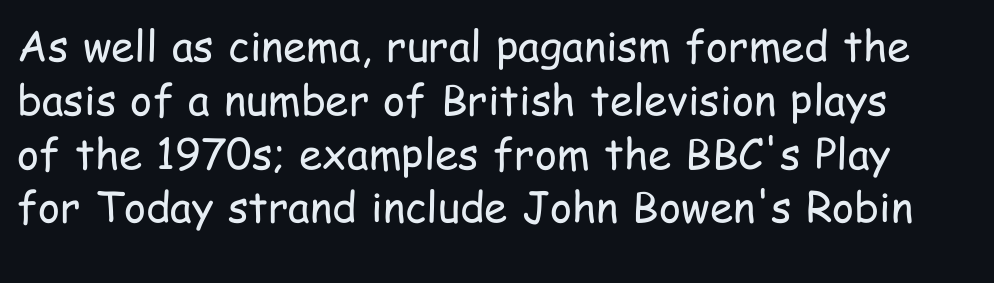
{"serif": "no", "italic": "no", "bold": "no", "weight": "regular", "width": "condensed", "stroke_contrast": "low", "x_height": "medium", "monospaced": "no", "underline": "no", "line_spacing": "normal", "line_spacing_ratio": 1.28, "letter_spacing": "normal", "letter_spacing_em": 0.0, "glyph_px": 42}
